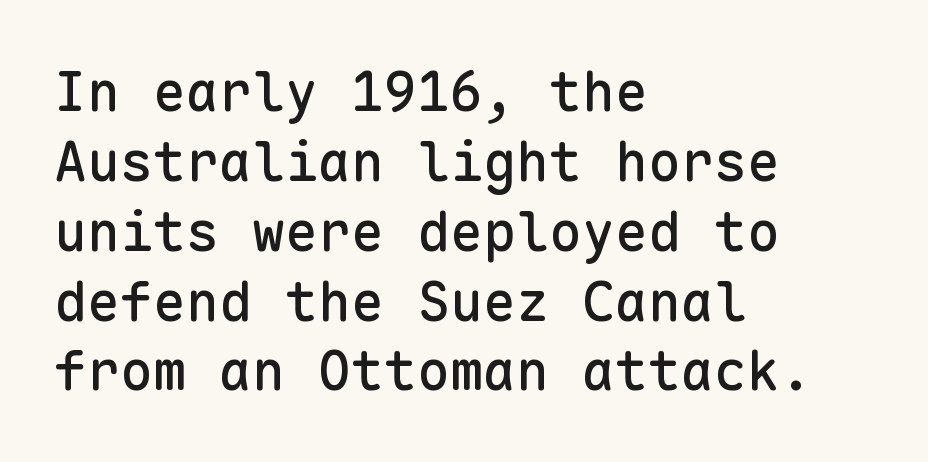
The letterforms sit shoulder to shoulder at normal distance. One glance says typical: line gaps are just what's usual. Rule under the text: the space is simply empty. If you drew a line through each stem, it would be perfectly vertical.
